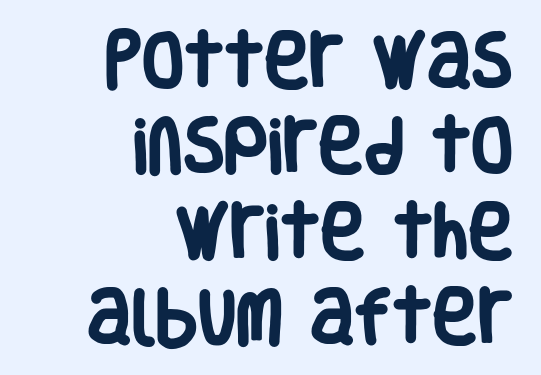
{"serif": "no", "italic": "no", "bold": "yes", "weight": "heavy", "width": "condensed", "stroke_contrast": "low", "x_height": "large", "monospaced": "no", "underline": "no", "align": "right", "line_spacing": "normal", "line_spacing_ratio": 1.4, "letter_spacing": "normal", "letter_spacing_em": 0.0, "glyph_px": 61}
